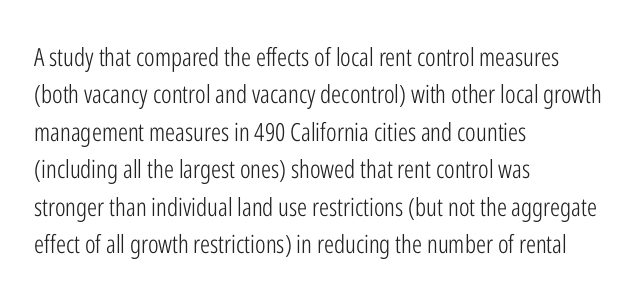
Q: Is the text bold? A: No.
Q: Is the text italic (slanted)? A: No, it is upright.
Q: Is the text underlined? A: No.
Q: How is the paragraph aligned? A: Left-aligned.
Q: Is the spacing between letters normal or unusually wide? A: Normal.
Q: Is the spacing between lines tight, normal or loose? A: Normal.
